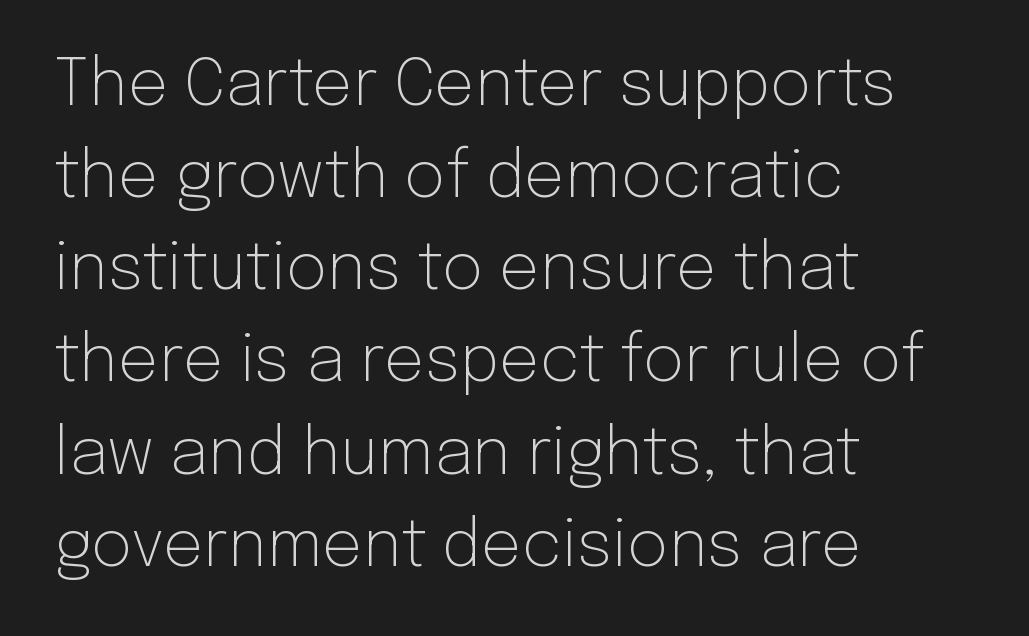
Type without underlining. The glyphs in this specimen are sans serif. The leading is moderate, giving the passage an even texture. The passage is arranged the way most books set body copy — flush left. The gaps between neighbouring characters are ordinary and unremarkable.
